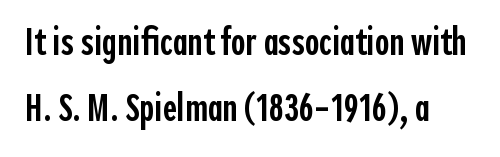
{"serif": "no", "italic": "no", "bold": "semi", "weight": "semibold", "width": "condensed", "x_height": "medium", "monospaced": "no", "underline": "no", "align": "left", "line_spacing": "normal", "line_spacing_ratio": 1.7, "letter_spacing": "normal", "letter_spacing_em": 0.0, "glyph_px": 39}
